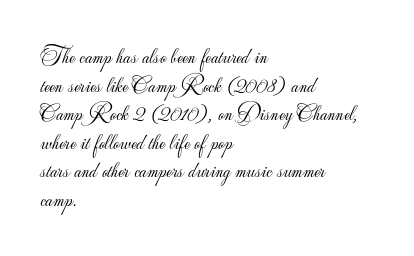
{"bold": "no", "underline": "no", "align": "left", "line_spacing_ratio": 1.24, "letter_spacing": "normal", "letter_spacing_em": 0.0, "glyph_px": 23}
